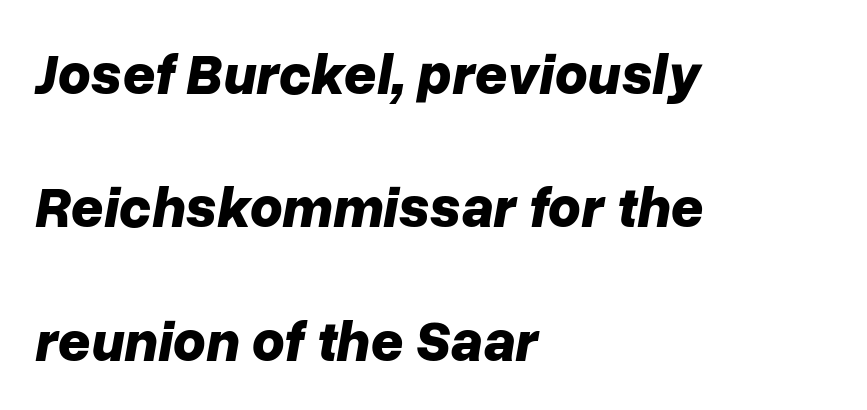
The image shows 57 px bold type, italic (leaning right); set left-aligned, loose line spacing (2.34x), normal letter spacing, not underlined; low stroke contrast and a medium x-height.
